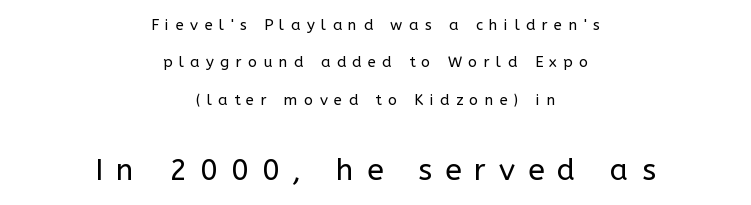
The image shows 30 px regular-weight sans-serif type, upright; set centered, loose line spacing (2.49x), unusually wide letter spacing (+0.43 em), not underlined; the second (bottom) block is 2.0x larger; low stroke contrast and a medium x-height.
